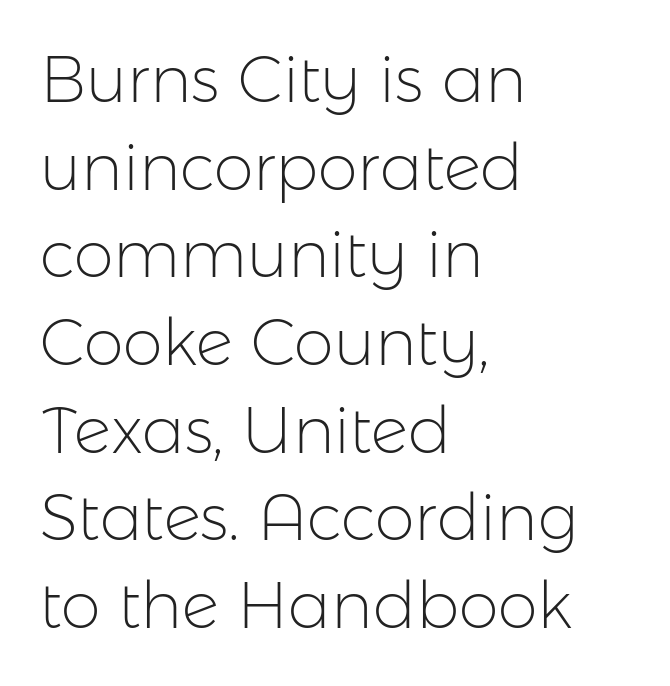
{"serif": "no", "italic": "no", "bold": "no", "weight": "light", "width": "normal", "stroke_contrast": "low", "x_height": "medium", "monospaced": "no", "underline": "no", "align": "left", "line_spacing": "normal", "line_spacing_ratio": 1.37, "letter_spacing": "normal", "letter_spacing_em": 0.0, "glyph_px": 64}
